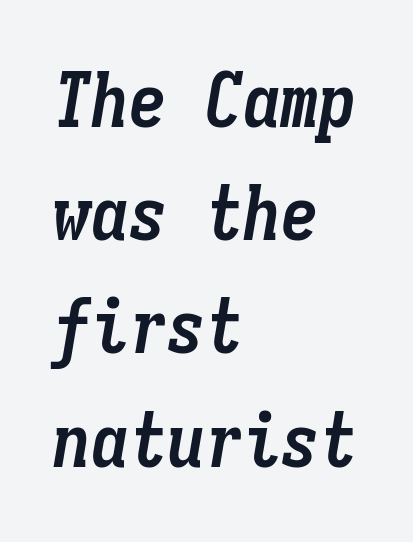
The image shows 76 px semibold, condensed type, italic (leaning right), monospaced; set left-aligned, normal line spacing (1.49x), normal letter spacing, not underlined; low stroke contrast and a medium x-height.
